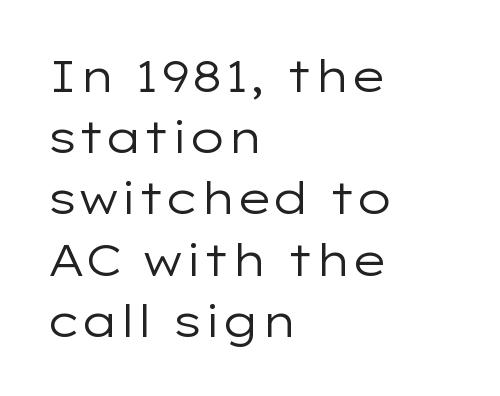
Q: Is the text bold? A: No.
Q: Is the text italic (slanted)? A: No, it is upright.
Q: Is the typeface a serif or a sans-serif typeface? A: Sans-serif.
Q: Is the text underlined? A: No.
Q: How is the paragraph aligned? A: Left-aligned.
Q: Is the spacing between letters normal or unusually wide? A: Normal.
Q: Is the spacing between lines tight, normal or loose? A: Normal.
Q: Width (condensed, normal, or wide)? A: Wide.
Q: Stroke contrast? A: Low.
Q: x-height? A: Medium.
Q: Monospaced? A: No.
